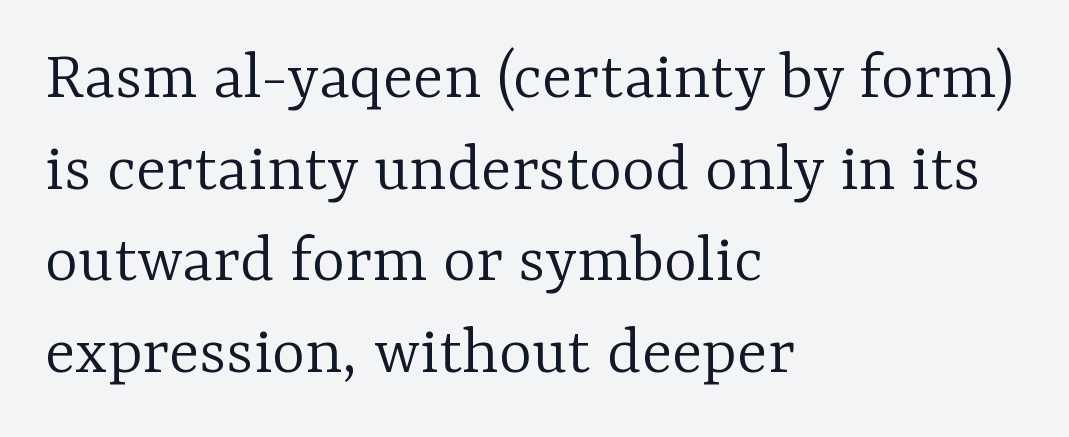
{"serif": "yes", "italic": "no", "bold": "no", "weight": "light", "width": "normal", "stroke_contrast": "low", "x_height": "medium", "monospaced": "no", "underline": "no", "align": "left", "line_spacing": "normal", "line_spacing_ratio": 1.29, "letter_spacing": "normal", "letter_spacing_em": 0.0, "glyph_px": 71}
